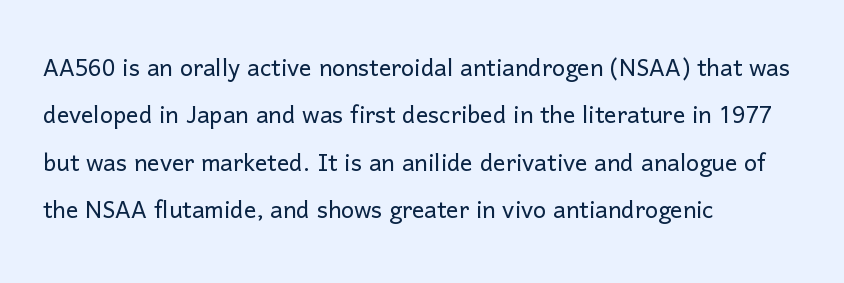
The space directly below the letters is spotless. Regular leading. The font sits on the lighter half of the weight spectrum, regular included. The letters stand straight up with perfectly vertical stems.
